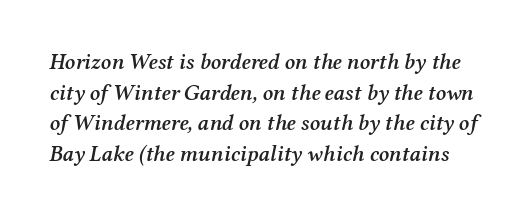
{"italic": "yes", "lean": "right", "slant_degrees": 12, "bold": "semi", "underline": "no", "line_spacing": "normal", "line_spacing_ratio": 1.39, "letter_spacing": "normal", "letter_spacing_em": 0.0, "glyph_px": 22}
